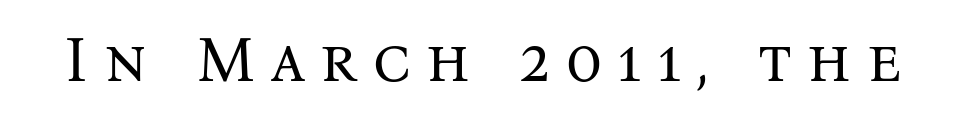
The image shows 64 px regular-weight serif type, upright; set unusually wide letter spacing (+0.24 em), not underlined; medium stroke contrast and a medium x-height.
